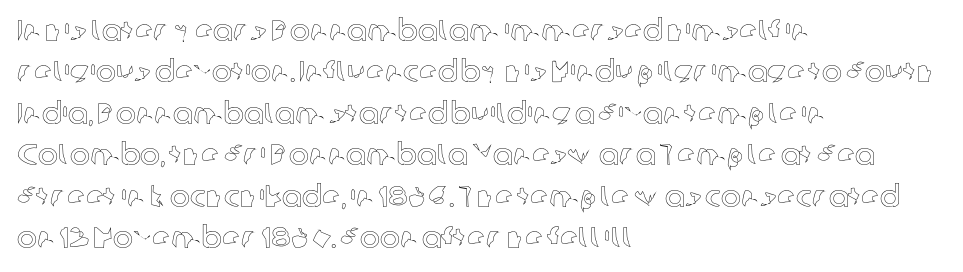
Q: Is the text italic (slanted)? A: No, it is upright.
Q: Is the text underlined? A: No.
Q: How is the paragraph aligned? A: Left-aligned.
Q: Is the spacing between letters normal or unusually wide? A: Normal.
Q: Is the spacing between lines tight, normal or loose? A: Normal.
Q: Width (condensed, normal, or wide)? A: Normal.
Q: x-height? A: Medium.
Q: Monospaced? A: No.
